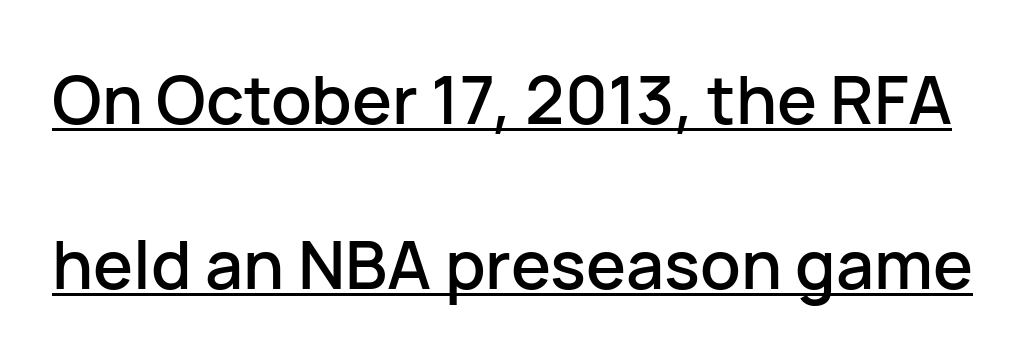
Q: Is the text italic (slanted)? A: No, it is upright.
Q: Is the typeface a serif or a sans-serif typeface? A: Sans-serif.
Q: Is the text underlined? A: Yes.
Q: Is the spacing between letters normal or unusually wide? A: Normal.
Q: Is the spacing between lines tight, normal or loose? A: Loose.
Q: Width (condensed, normal, or wide)? A: Normal.
Q: Stroke contrast? A: Low.
Q: x-height? A: Medium.
Q: Monospaced? A: No.
